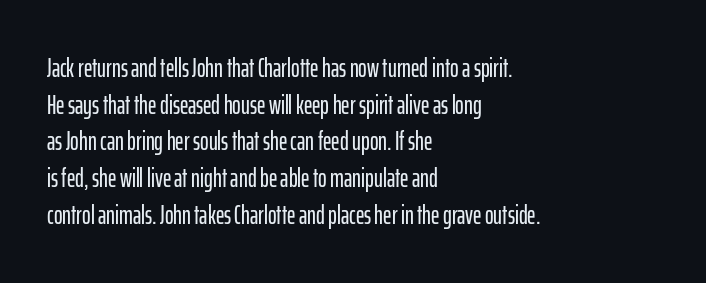
Q: Is the text italic (slanted)? A: No, it is upright.
Q: Is the text underlined? A: No.
Q: How is the paragraph aligned? A: Left-aligned.
Q: Is the spacing between letters normal or unusually wide? A: Normal.
Q: Is the spacing between lines tight, normal or loose? A: Normal.
